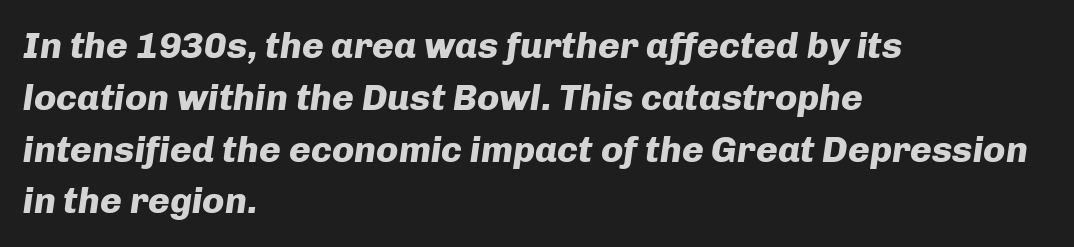
The image shows 37 px heavy type, italic (leaning right); set left-aligned, normal line spacing (1.4x), normal letter spacing, not underlined; low stroke contrast and a medium x-height.
